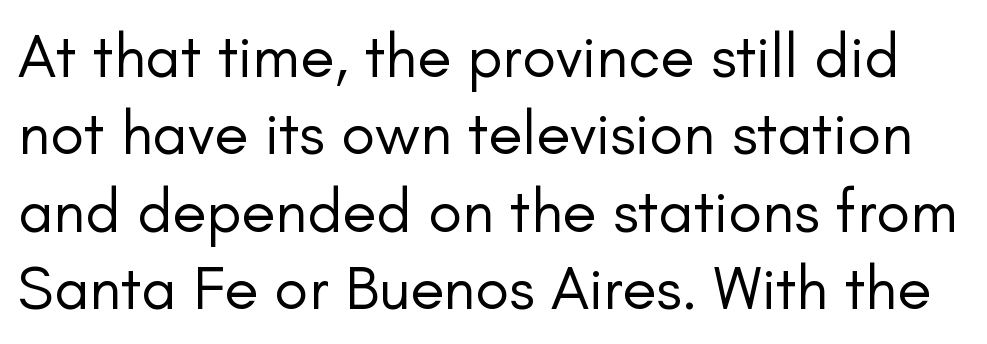
The image shows 62 px regular-weight sans-serif type, upright; set normal line spacing (1.25x), normal letter spacing, not underlined; low stroke contrast and a small x-height.
